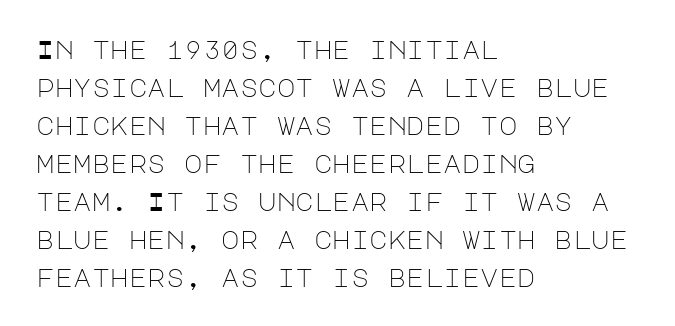
{"italic": "no", "bold": "no", "underline": "no", "align": "left", "line_spacing": "normal", "line_spacing_ratio": 1.52, "letter_spacing": "normal", "letter_spacing_em": 0.0, "glyph_px": 25}
